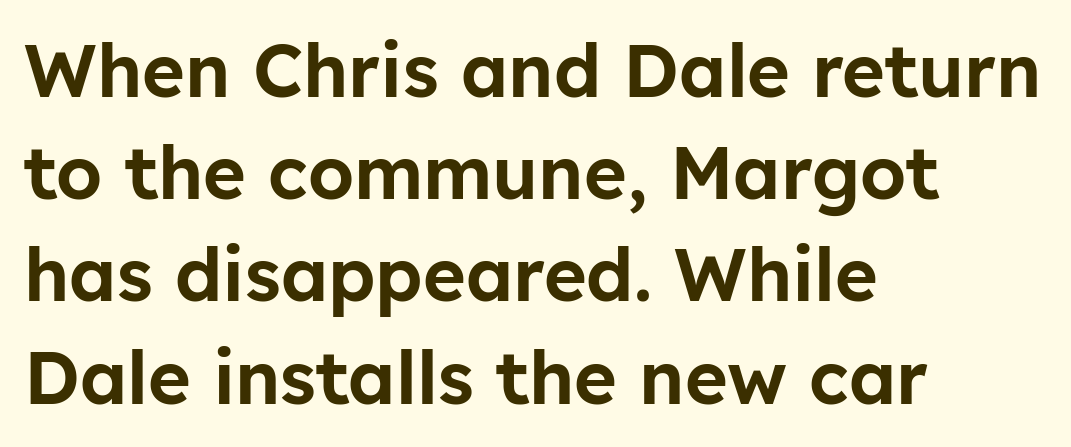
{"serif": "no", "italic": "no", "width": "normal", "stroke_contrast": "low", "x_height": "medium", "monospaced": "no", "underline": "no", "align": "left", "line_spacing": "normal", "line_spacing_ratio": 1.4, "letter_spacing": "normal", "letter_spacing_em": 0.0, "glyph_px": 73}
